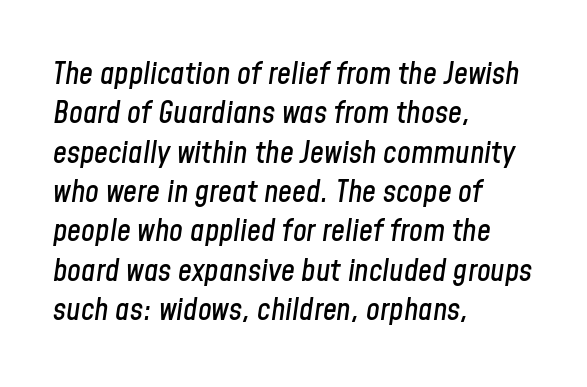
The image shows 31 px condensed type, italic (leaning right); set left-aligned, normal line spacing (1.27x), normal letter spacing, not underlined; low stroke contrast and a medium x-height.
